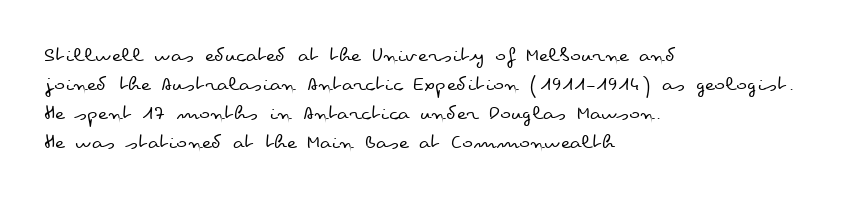
{"italic": "no", "bold": "no", "underline": "no", "align": "left", "line_spacing": "normal", "line_spacing_ratio": 1.26, "letter_spacing": "normal", "letter_spacing_em": 0.0, "glyph_px": 23}
